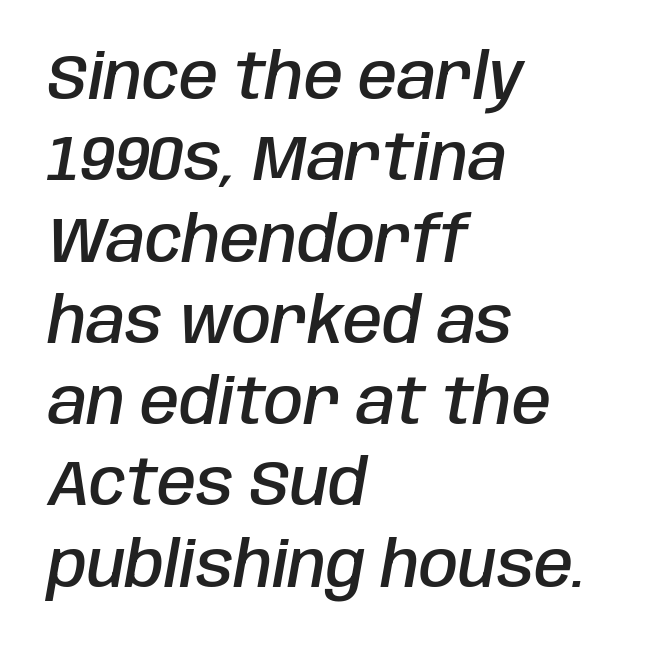
{"italic": "yes", "lean": "right", "slant_degrees": 10, "bold": "semi", "weight": "semibold", "width": "condensed", "stroke_contrast": "low", "x_height": "large", "monospaced": "no", "underline": "no", "align": "left", "line_spacing": "normal", "line_spacing_ratio": 1.29, "letter_spacing": "normal", "letter_spacing_em": 0.0, "glyph_px": 63}
